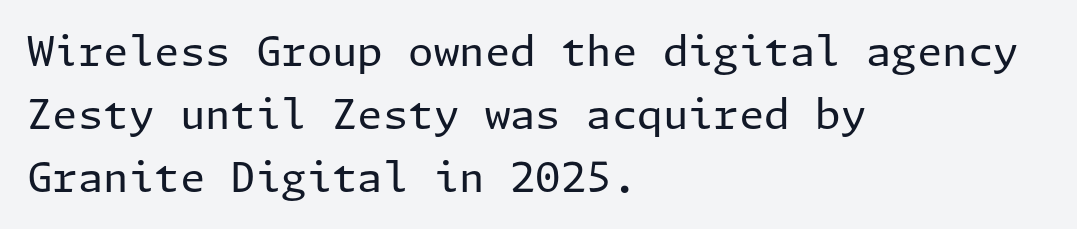
Q: Is the text bold? A: No.
Q: Is the text italic (slanted)? A: No, it is upright.
Q: Is the typeface a serif or a sans-serif typeface? A: Sans-serif.
Q: Is the text underlined? A: No.
Q: How is the paragraph aligned? A: Left-aligned.
Q: Is the spacing between letters normal or unusually wide? A: Normal.
Q: Is the spacing between lines tight, normal or loose? A: Normal.
Q: Width (condensed, normal, or wide)? A: Normal.
Q: Stroke contrast? A: Low.
Q: x-height? A: Medium.
